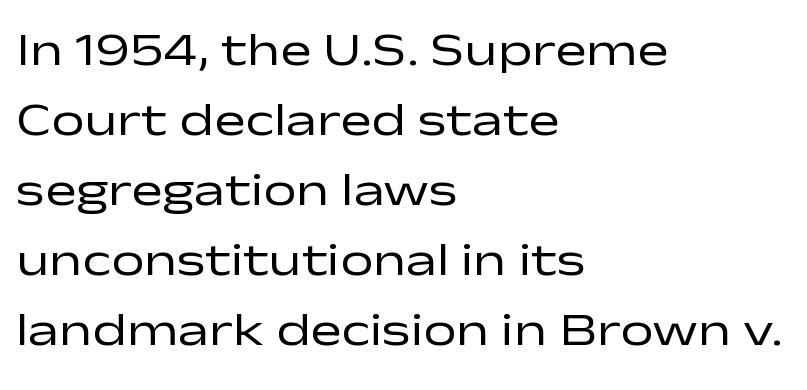
Check under the words: just untouched page. Does extra space separate the letters? No, they use regular spacing. It's the straight-up-and-down kind of type. Regular leading.
